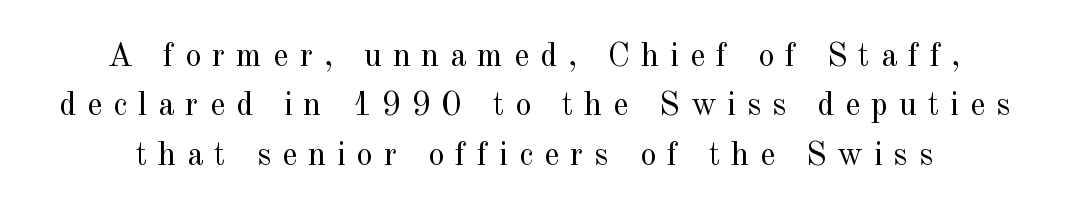
The image shows 33 px regular-weight serif type, upright; set normal line spacing (1.5x), unusually wide letter spacing (+0.33 em), not underlined; a small x-height.
